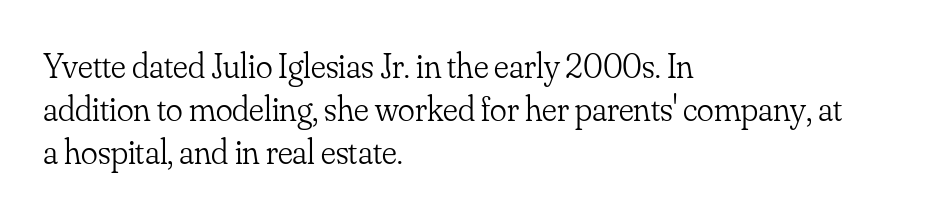
Q: Is the text bold? A: No.
Q: Is the text italic (slanted)? A: No, it is upright.
Q: Is the typeface a serif or a sans-serif typeface? A: Serif.
Q: Is the text underlined? A: No.
Q: How is the paragraph aligned? A: Left-aligned.
Q: Is the spacing between letters normal or unusually wide? A: Normal.
Q: Width (condensed, normal, or wide)? A: Normal.
Q: Stroke contrast? A: Low.
Q: x-height? A: Small.
Q: Monospaced? A: No.
